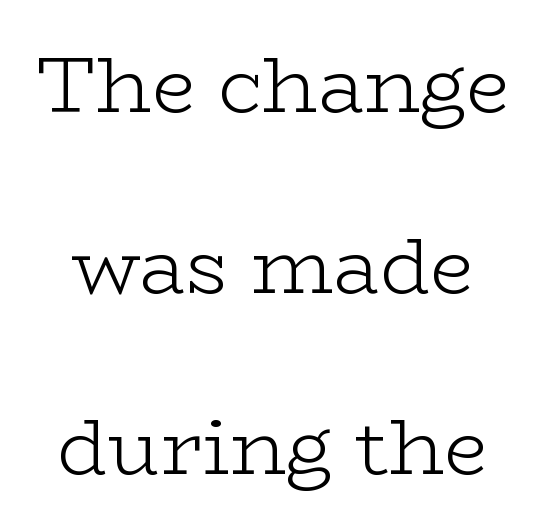
Q: Is the text bold? A: No.
Q: Is the text italic (slanted)? A: No, it is upright.
Q: Is the typeface a serif or a sans-serif typeface? A: Serif.
Q: Is the text underlined? A: No.
Q: Is the spacing between letters normal or unusually wide? A: Normal.
Q: Is the spacing between lines tight, normal or loose? A: Loose.
Q: Width (condensed, normal, or wide)? A: Wide.
Q: Stroke contrast? A: Low.
Q: x-height? A: Medium.
Q: Monospaced? A: No.
